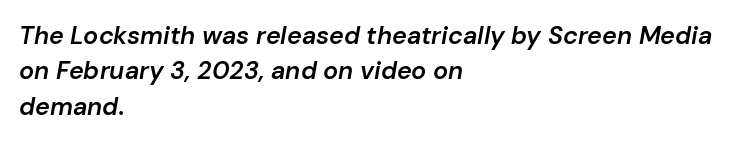
The glyphs have the mass of a demibold cut, below bold. Has an underline been added? It has not. Caption: multi-line text, flush left, ragged right. Characters follow at the spacing the type designer built in. These lines sit exactly where default settings would place them.
